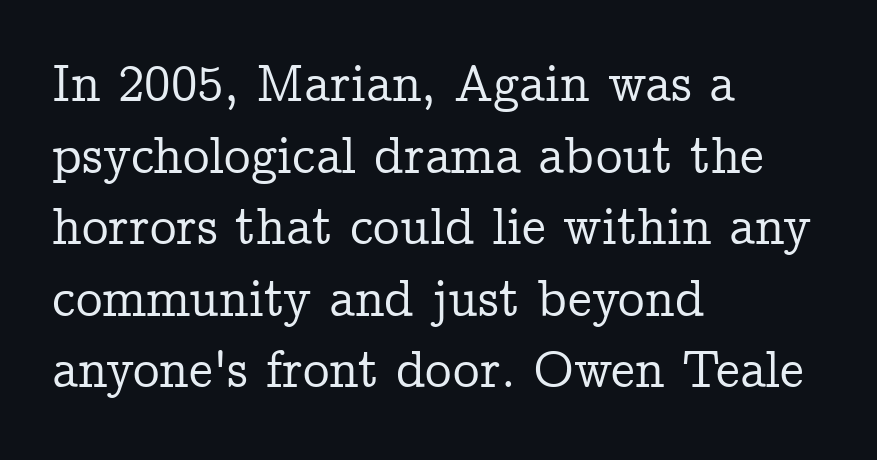
The block of text has a typical density, with ordinary space between rows. This sample is left-justified, so line endings fall wherever the words run out. Is the letter spacing exaggerated? No — it looks like the ordinary default. Italic? Not at all — the glyphs are vertical. The rendering shows small feet on the letterforms — a serif design.
